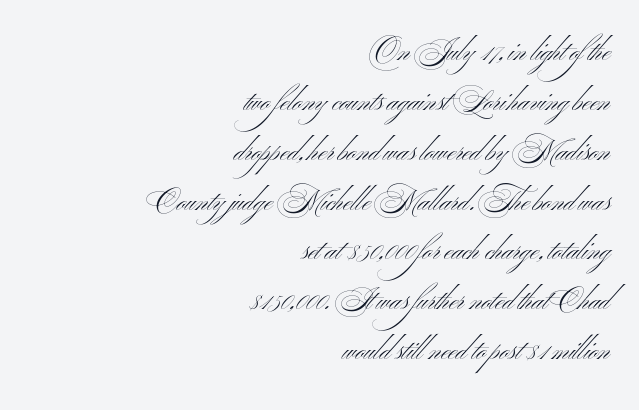
{"serif": "no", "bold": "no", "weight": "light", "width": "wide", "stroke_contrast": "medium", "x_height": "small", "monospaced": "no", "underline": "no", "align": "right", "line_spacing_ratio": 1.78, "letter_spacing": "normal", "letter_spacing_em": 0.0, "glyph_px": 28}
